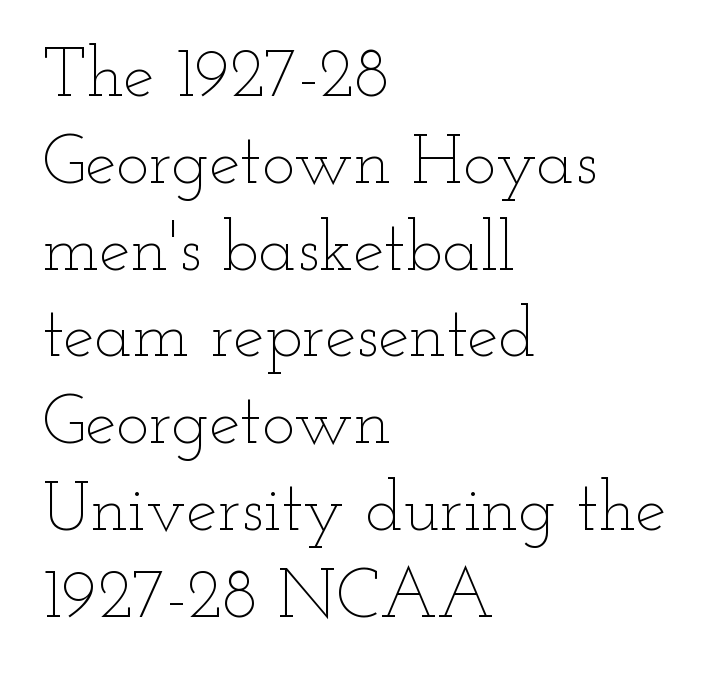
The image shows 70 px thin, wide type, upright; set left-aligned, line spacing 1.24x, normal letter spacing, not underlined; low stroke contrast and a small x-height.
